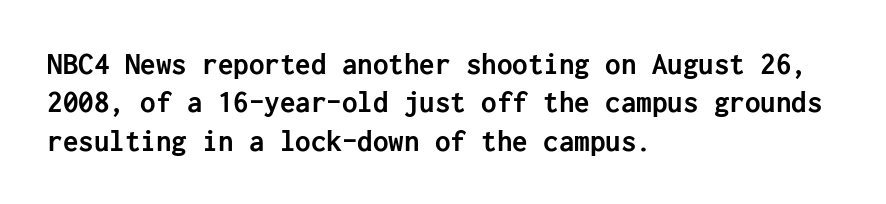
{"serif": "no", "italic": "no", "bold": "yes", "weight": "semibold", "width": "normal", "stroke_contrast": "low", "x_height": "medium", "underline": "no", "align": "left", "line_spacing_ratio": 1.24, "letter_spacing": "normal", "letter_spacing_em": 0.0, "glyph_px": 31}
